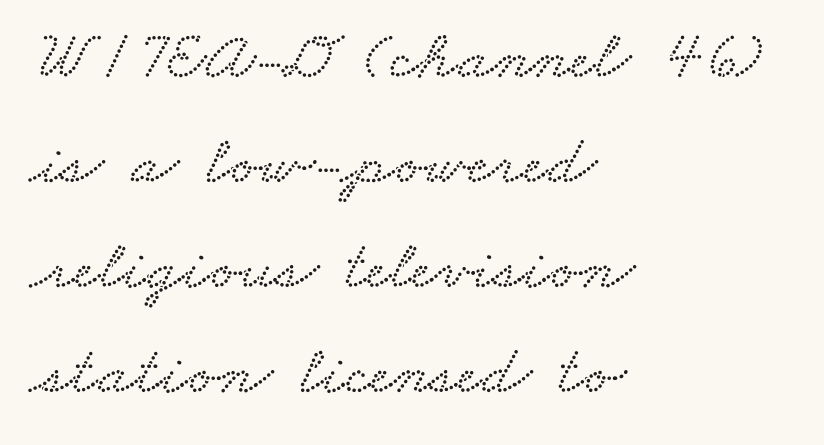
The image shows 69 px wide type; set left-aligned, normal line spacing (1.52x), normal letter spacing, not underlined; low stroke contrast and a small x-height.
